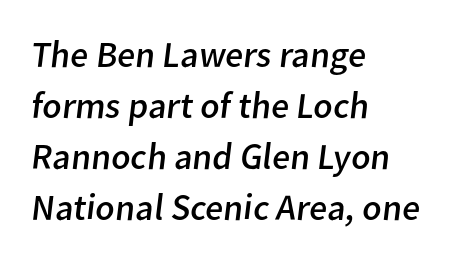
Q: Is the text bold? A: No.
Q: Is the typeface a serif or a sans-serif typeface? A: Sans-serif.
Q: Is the text underlined? A: No.
Q: How is the paragraph aligned? A: Left-aligned.
Q: Is the spacing between letters normal or unusually wide? A: Normal.
Q: Is the spacing between lines tight, normal or loose? A: Normal.
Q: Width (condensed, normal, or wide)? A: Normal.
Q: Stroke contrast? A: Low.
Q: x-height? A: Medium.
Q: Monospaced? A: No.
